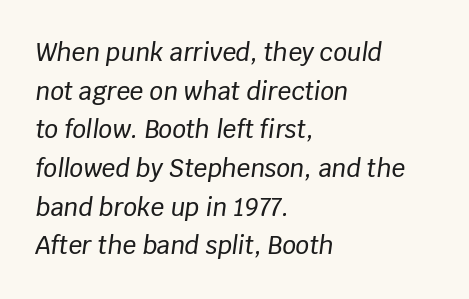
The compositor pushed each line to the left boundary. Glyph-to-glyph distance matches everyday printed text. Any mark beneath the type? The region is blank. The block of text has a typical density, with ordinary space between rows. The passage shown leans; its letterforms are oblique.
